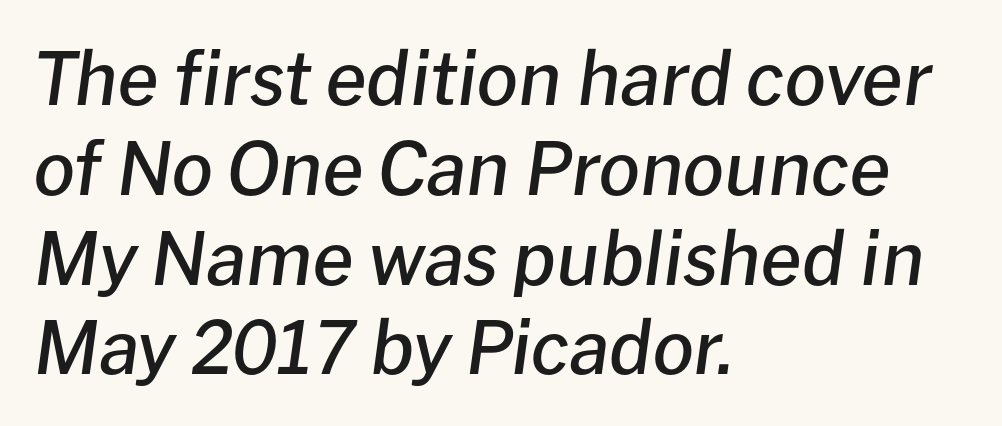
I'd describe the lettering as semibold — firm but not a full bold. There is no visible air inserted between adjacent glyphs. The typesetter chose a ragged-right arrangement here. Each row of text sits above clean, open space. A typesetter would call this proportional, since set widths differ per character.
